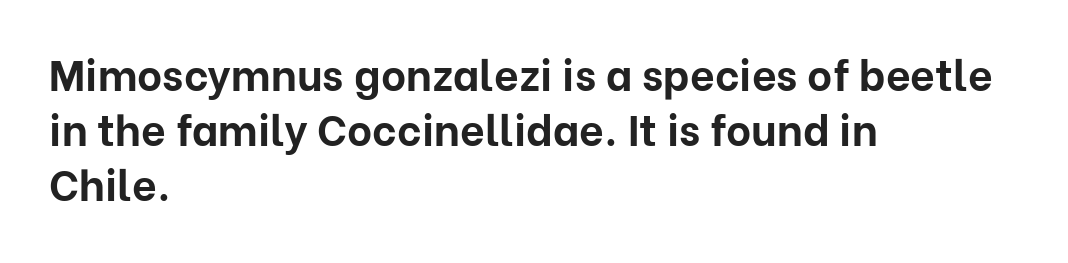
{"serif": "no", "italic": "no", "bold": "yes", "weight": "bold", "width": "normal", "stroke_contrast": "low", "x_height": "medium", "monospaced": "no", "underline": "no", "align": "left", "line_spacing": "normal", "line_spacing_ratio": 1.28, "letter_spacing": "normal", "letter_spacing_em": 0.0, "glyph_px": 43}
